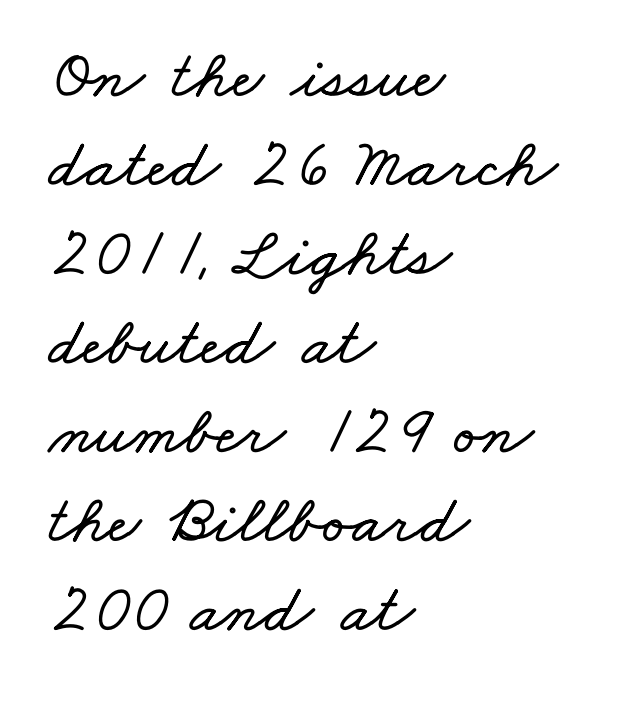
Character widths vary here, with narrow letters taking less room than wide ones. Honestly, the letter spacing is just normal — you wouldn't notice it. Clear beneath every line of the passage. The line-height multiplier appears to be the usual default. The text block is weighted toward the left margin, trailing off unevenly rightward.
